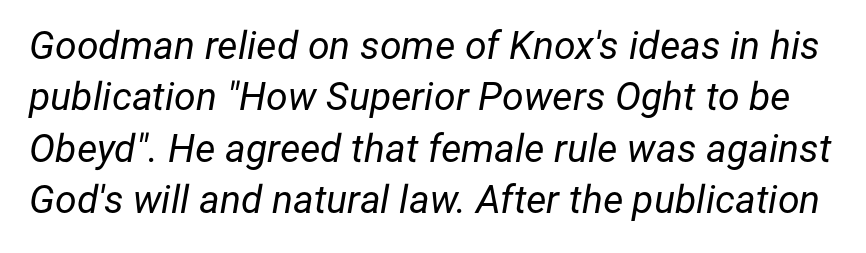
Q: Is the text bold? A: No.
Q: Is the text italic (slanted)? A: Yes, it leans right by about 12 degrees.
Q: Is the text underlined? A: No.
Q: Is the spacing between letters normal or unusually wide? A: Normal.
Q: Is the spacing between lines tight, normal or loose? A: Normal.
Q: Width (condensed, normal, or wide)? A: Normal.
Q: Stroke contrast? A: Low.
Q: x-height? A: Medium.
Q: Monospaced? A: No.
